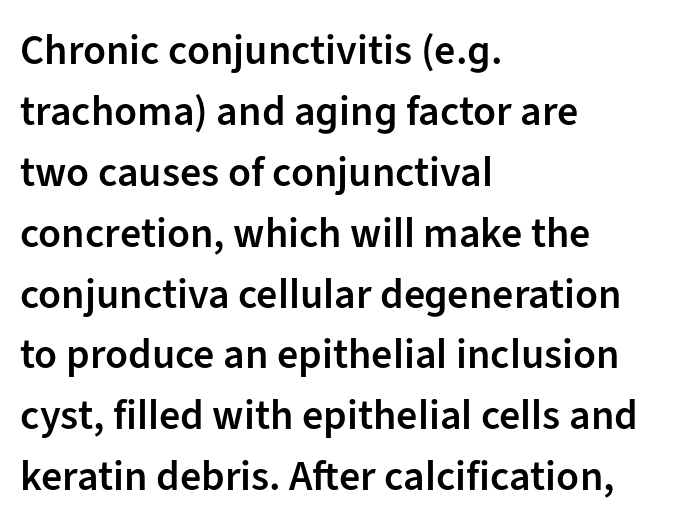
Q: Is the text bold? A: Semi-bold.
Q: Is the text italic (slanted)? A: No, it is upright.
Q: Is the typeface a serif or a sans-serif typeface? A: Sans-serif.
Q: Is the text underlined? A: No.
Q: How is the paragraph aligned? A: Left-aligned.
Q: Is the spacing between letters normal or unusually wide? A: Normal.
Q: Is the spacing between lines tight, normal or loose? A: Normal.
Q: Width (condensed, normal, or wide)? A: Normal.
Q: Stroke contrast? A: Low.
Q: x-height? A: Medium.
Q: Monospaced? A: No.
